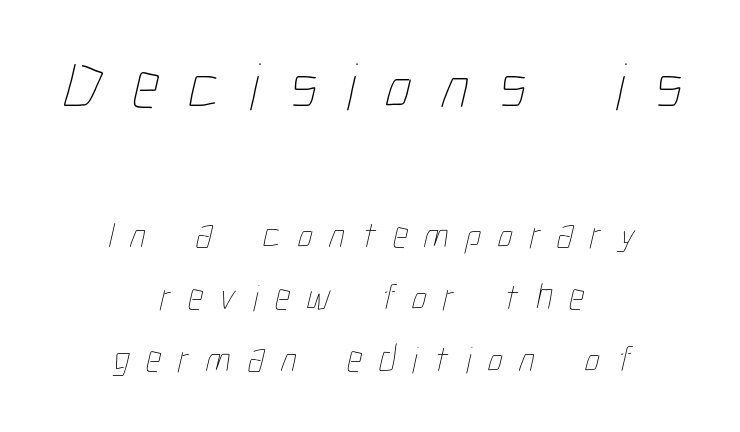
The image shows 67 px thin, condensed type; set centered, normal line spacing (1.63x), unusually wide letter spacing (+0.44 em), not underlined; the first (top) block is 1.76x larger; low stroke contrast and a medium x-height.
